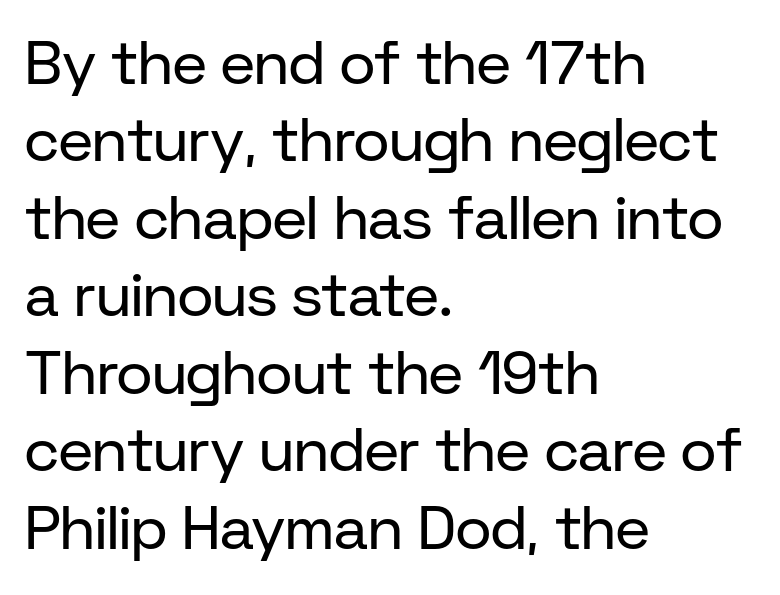
{"serif": "no", "italic": "no", "bold": "no", "weight": "regular", "width": "normal", "stroke_contrast": "low", "x_height": "medium", "monospaced": "no", "underline": "no", "align": "left", "line_spacing": "normal", "line_spacing_ratio": 1.27, "letter_spacing": "normal", "letter_spacing_em": 0.0, "glyph_px": 61}
